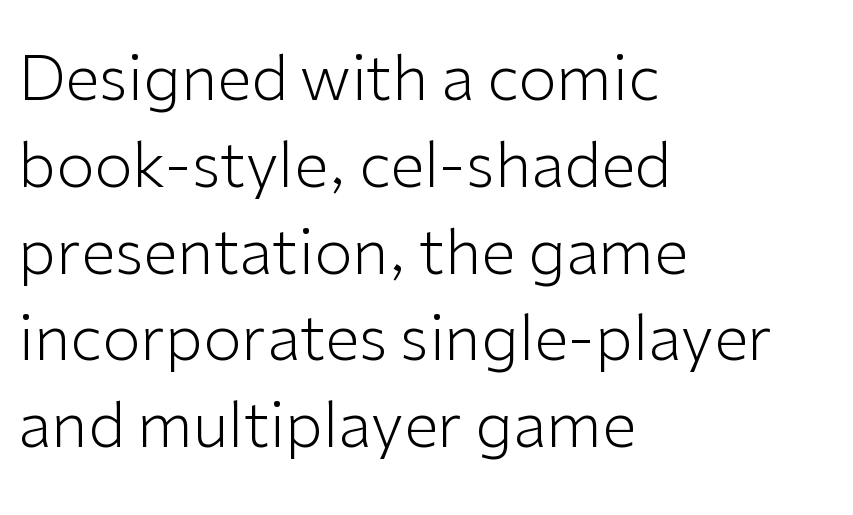
The image shows 62 px light sans-serif type, upright; set left-aligned, normal line spacing (1.4x), normal letter spacing, not underlined; low stroke contrast and a medium x-height.
